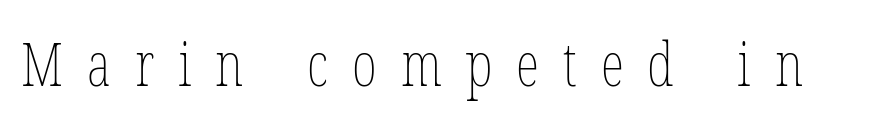
The font is comparable to plain body text, perhaps lighter. This is roman type, the default non-slanted kind. The line texture is sparse and dotted thanks to wide tracking. These lines are rendered in a variable-pitch font. This rendering features lettering with no underline.
